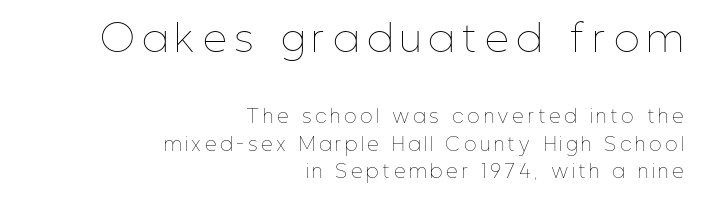
Q: Is the text bold? A: No.
Q: Is the text italic (slanted)? A: No, it is upright.
Q: Is the text underlined? A: No.
Q: How is the paragraph aligned? A: Right-aligned.
Q: Is the spacing between letters normal or unusually wide? A: Unusually wide.
Q: Is the spacing between lines tight, normal or loose? A: Normal.
Q: Which block of text is set in a larger size, the first (top) or the second (bottom)? A: The first (top) one.
Q: Width (condensed, normal, or wide)? A: Condensed.
Q: Stroke contrast? A: Low.
Q: x-height? A: Medium.
Q: Monospaced? A: No.
